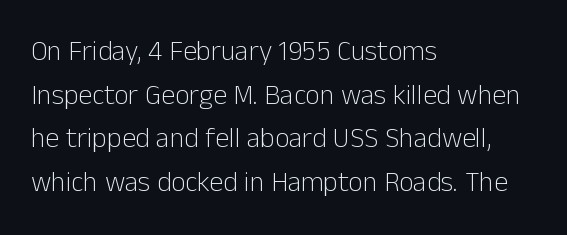
{"serif": "no", "italic": "no", "bold": "no", "weight": "light", "width": "normal", "stroke_contrast": "low", "x_height": "medium", "monospaced": "no", "underline": "no", "align": "left", "line_spacing": "normal", "line_spacing_ratio": 1.56, "letter_spacing": "normal", "letter_spacing_em": 0.0, "glyph_px": 28}
